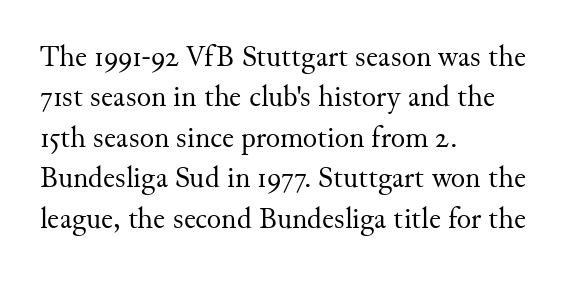
Spacing between characters is what you'd get straight out of the box. Leftover space on each line is placed entirely after the last word. The letters advance in unequal steps, a hallmark of proportional type. The rendering shows small feet on the letterforms — a serif design.
